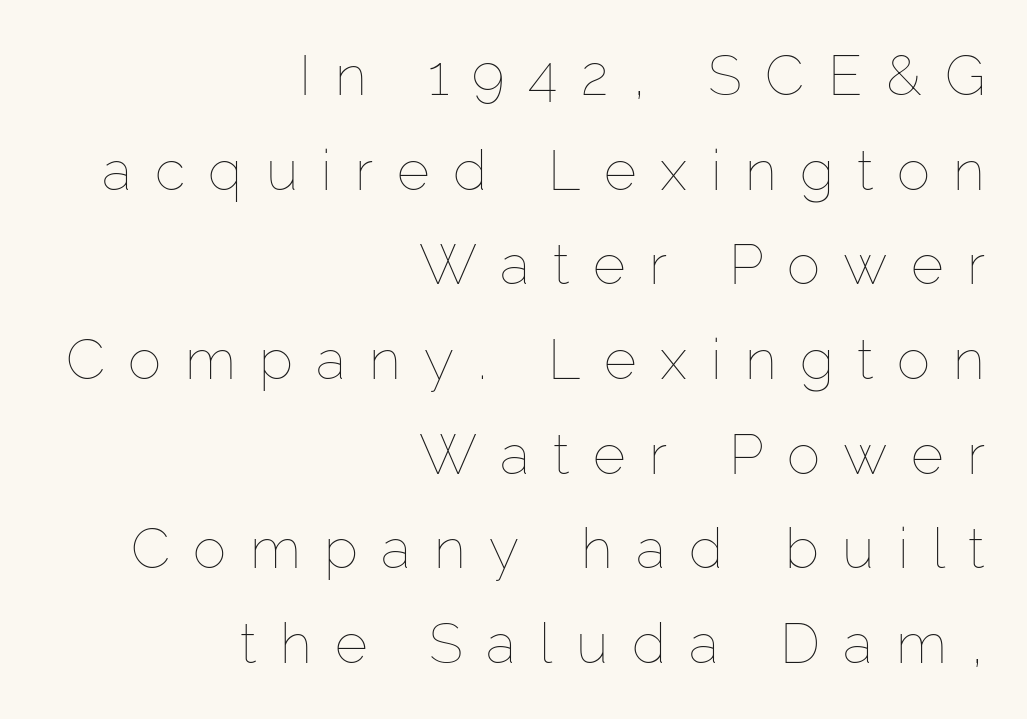
The image shows 56 px thin type, upright; set right-aligned, normal line spacing (1.69x), unusually wide letter spacing (+0.42 em), not underlined; low stroke contrast and a medium x-height.
